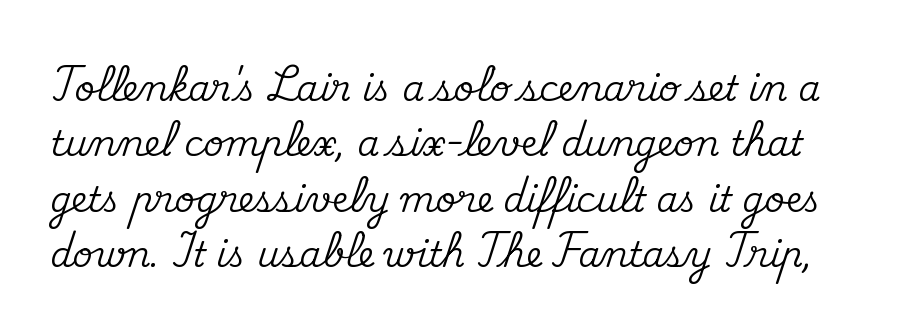
{"serif": "yes", "width": "normal", "stroke_contrast": "medium", "x_height": "small", "monospaced": "no", "underline": "no", "line_spacing": "normal", "line_spacing_ratio": 1.58, "letter_spacing": "normal", "letter_spacing_em": 0.0, "glyph_px": 35}
